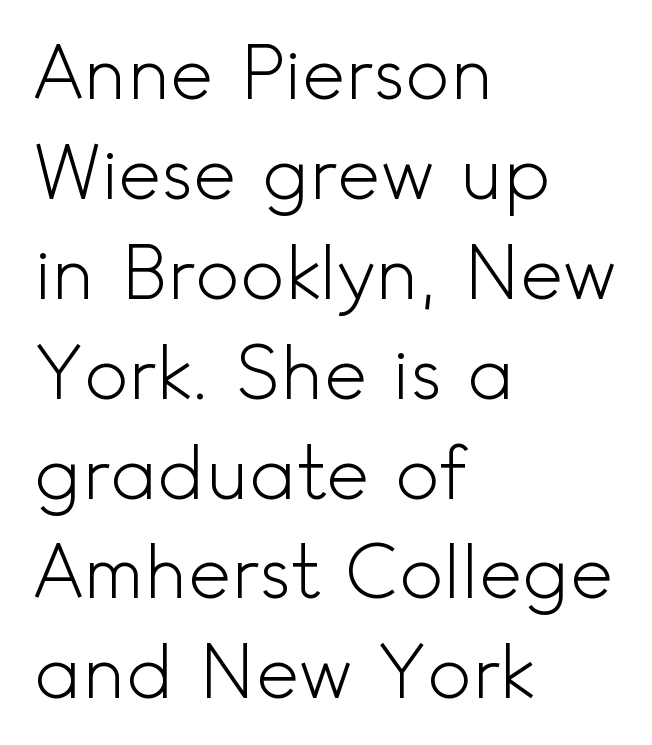
Baseline-to-baseline distance is the conventional proportion of letter height. Short note: letters normally spaced. The cut favours lightness, reaching ordinary text weight at its darkest. Rendered with straight, roman letterforms. Grotesque or geometric, the face here clearly has no serifs. Varying glyph widths throughout — classic text-font behaviour.
